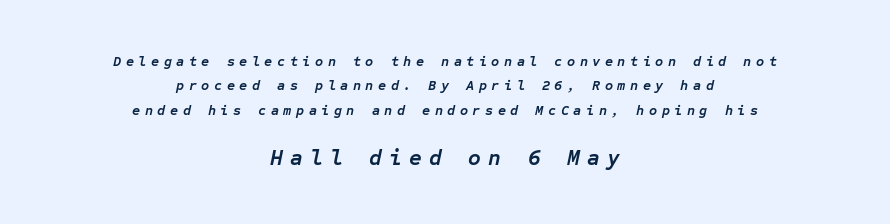
Anything drawn beneath the words? Only blank space. The horizontal fit of the characters is loose and conspicuously gappy. Character size in the trailing block exceeds that of the leading block. Centered paragraph, ragged on both sides. Yep, that's italic — everything's leaning.
